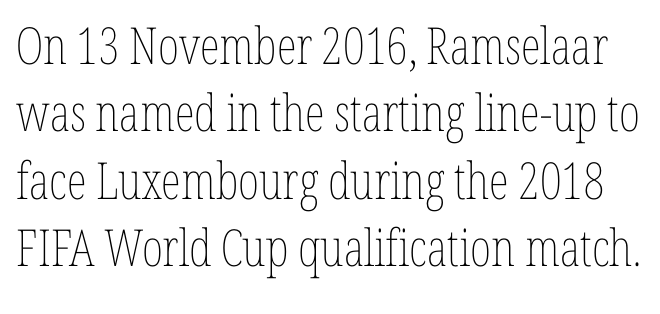
The lettering stays uniformly vertical, giving the passage a roman look. Interline gaps are of average width in this sample. The line texture is even and compact thanks to regular tracking. The rendering uses natural spacing where letterforms have individual widths. Lines of text with bare space underneath. Weight: not bold — regular or lighter.
